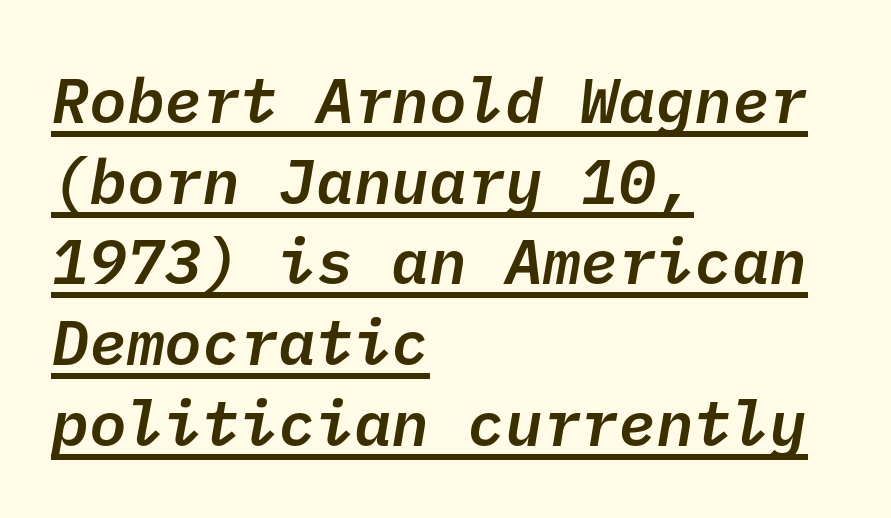
Q: Is the text bold? A: Semi-bold.
Q: Is the typeface a serif or a sans-serif typeface? A: Sans-serif.
Q: Is the text underlined? A: Yes.
Q: How is the paragraph aligned? A: Left-aligned.
Q: Is the spacing between letters normal or unusually wide? A: Normal.
Q: Is the spacing between lines tight, normal or loose? A: Normal.
Q: Width (condensed, normal, or wide)? A: Normal.
Q: Stroke contrast? A: Low.
Q: x-height? A: Medium.
